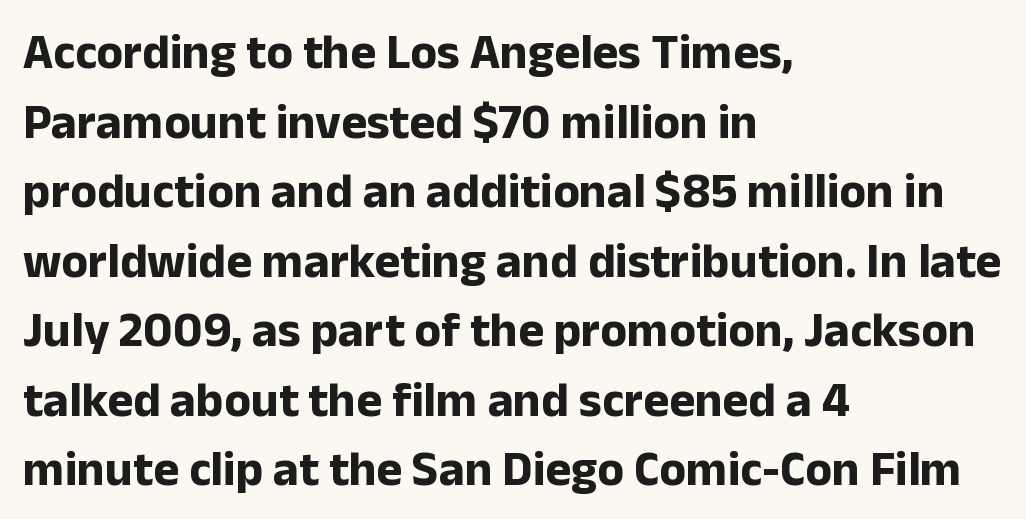
Q: Is the text bold? A: Yes.
Q: Is the text italic (slanted)? A: No, it is upright.
Q: Is the typeface a serif or a sans-serif typeface? A: Sans-serif.
Q: Is the text underlined? A: No.
Q: How is the paragraph aligned? A: Left-aligned.
Q: Is the spacing between letters normal or unusually wide? A: Normal.
Q: Is the spacing between lines tight, normal or loose? A: Normal.
Q: Width (condensed, normal, or wide)? A: Normal.
Q: Stroke contrast? A: Low.
Q: x-height? A: Medium.
Q: Monospaced? A: No.
